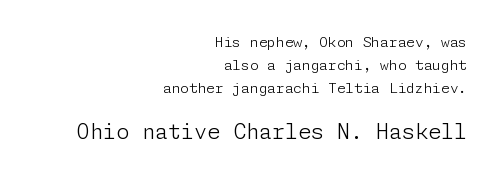
{"italic": "no", "bold": "no", "underline": "no", "align": "right", "line_spacing": "normal", "line_spacing_ratio": 1.64, "letter_spacing": "normal", "letter_spacing_em": 0.0, "larger_block": "second", "size_ratio": 1.5, "glyph_px": 21}
